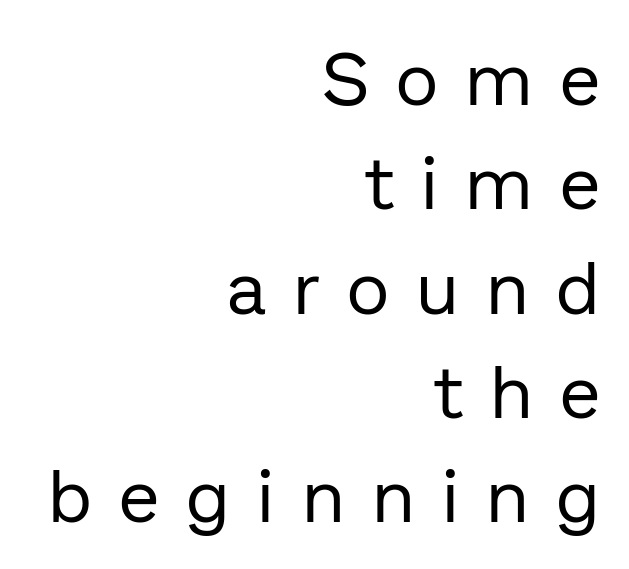
Q: Is the text bold? A: No.
Q: Is the text italic (slanted)? A: No, it is upright.
Q: Is the typeface a serif or a sans-serif typeface? A: Sans-serif.
Q: Is the text underlined? A: No.
Q: How is the paragraph aligned? A: Right-aligned.
Q: Is the spacing between letters normal or unusually wide? A: Unusually wide.
Q: Is the spacing between lines tight, normal or loose? A: Normal.
Q: Width (condensed, normal, or wide)? A: Normal.
Q: Stroke contrast? A: Low.
Q: x-height? A: Medium.
Q: Monospaced? A: No.
